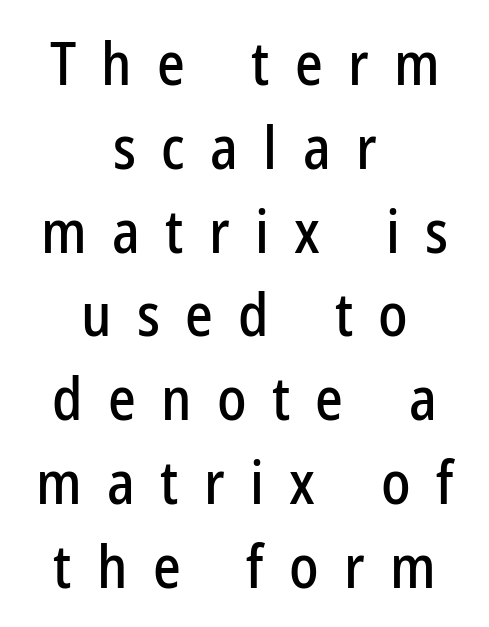
If you measured baseline to baseline, you'd find a middling distance. Each letter keeps its own natural width here, so spacing adapts to shape. I'd call this a sans setting — the letters go barefoot. The passage shown has open, widely tracked lettering throughout.
